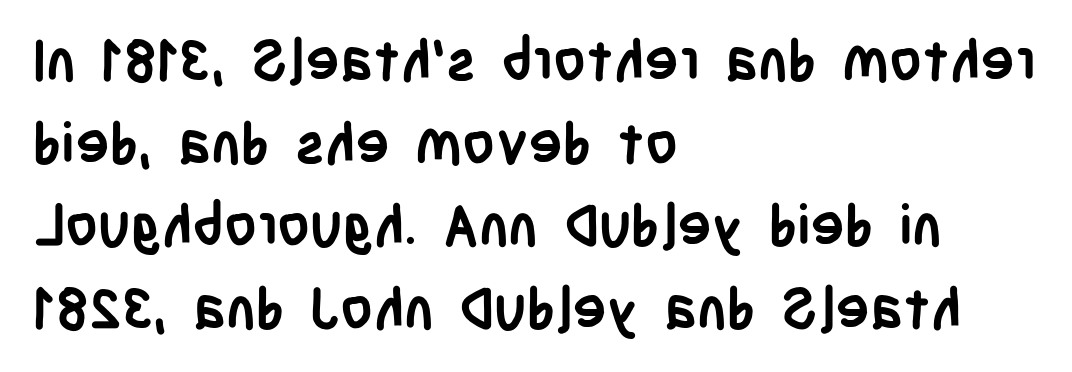
The image shows 57 px semibold, condensed sans-serif type, upright; set left-aligned, normal line spacing (1.45x), normal letter spacing, not underlined; low stroke contrast and a large x-height.
